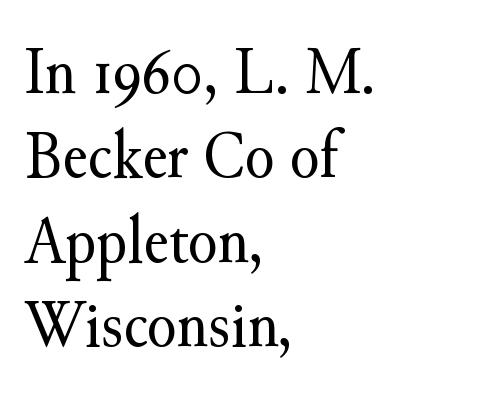
These glyphs show unthickened strokes, regular width or finer. The line texture is even and compact thanks to regular tracking. The letters advance in unequal steps, a hallmark of proportional type. Unmarked baselines from the first word to the last.
